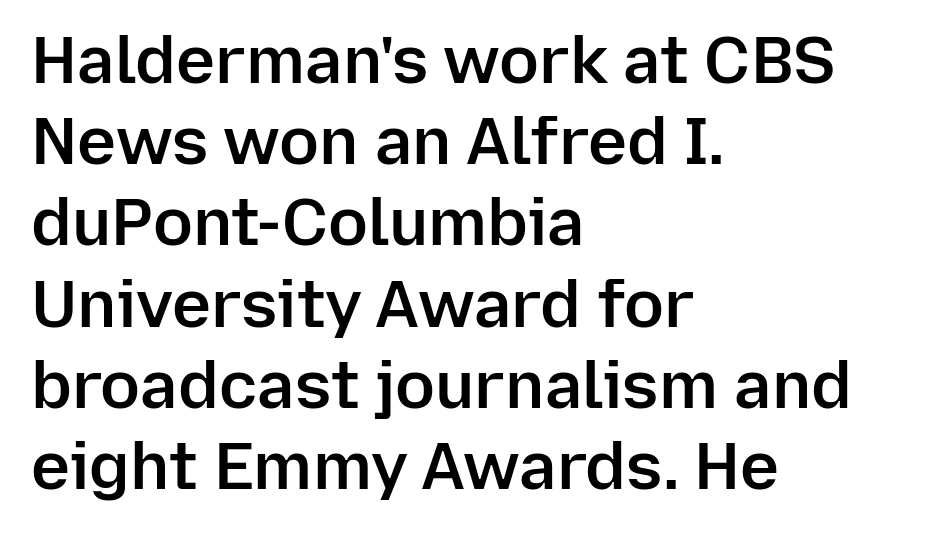
Q: Is the text bold? A: Semi-bold.
Q: Is the text italic (slanted)? A: No, it is upright.
Q: Is the typeface a serif or a sans-serif typeface? A: Sans-serif.
Q: Is the text underlined? A: No.
Q: How is the paragraph aligned? A: Left-aligned.
Q: Is the spacing between letters normal or unusually wide? A: Normal.
Q: Width (condensed, normal, or wide)? A: Normal.
Q: Stroke contrast? A: Low.
Q: x-height? A: Medium.
Q: Monospaced? A: No.
